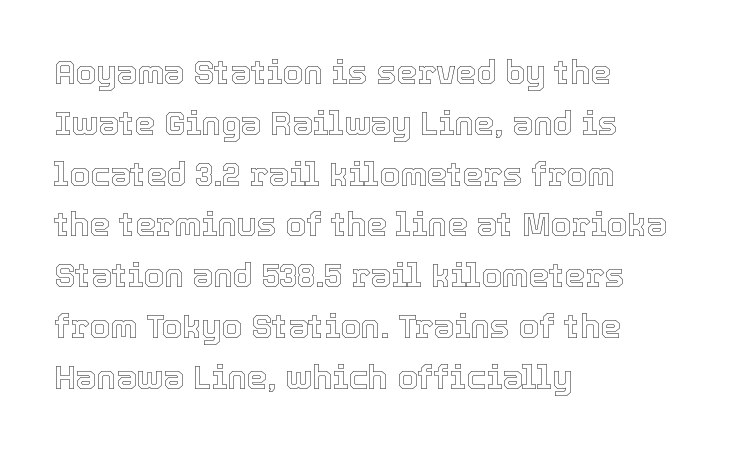
A clean baseline with only descenders dipping below it. Proportional: the letters do not fall into vertical columns. These lines were composed using upright roman letters. The face used here is rendered with its standard letterfit. Where is the straight margin? On the left. What's the leading like? Ordinary, nothing unusual.
